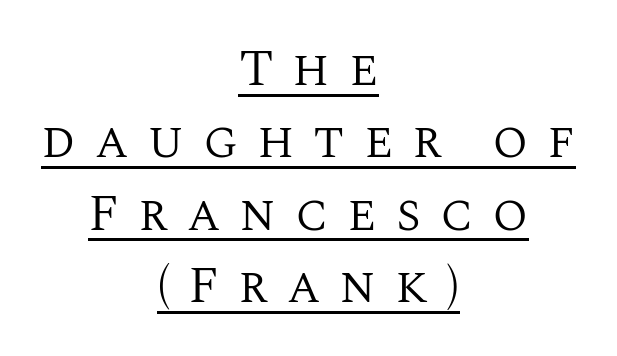
{"serif": "yes", "italic": "no", "bold": "no", "weight": "regular", "width": "normal", "stroke_contrast": "medium", "x_height": "large", "monospaced": "no", "underline": "yes", "align": "center", "line_spacing": "normal", "line_spacing_ratio": 1.39, "letter_spacing": "wide", "letter_spacing_em": 0.36, "glyph_px": 52}
